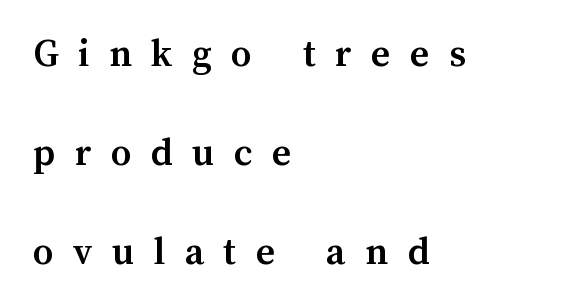
Q: Is the text bold? A: Yes.
Q: Is the text italic (slanted)? A: No, it is upright.
Q: Is the text underlined? A: No.
Q: How is the paragraph aligned? A: Left-aligned.
Q: Is the spacing between letters normal or unusually wide? A: Unusually wide.
Q: Is the spacing between lines tight, normal or loose? A: Loose.
Q: Width (condensed, normal, or wide)? A: Normal.
Q: Stroke contrast? A: Medium.
Q: x-height? A: Medium.
Q: Monospaced? A: No.
